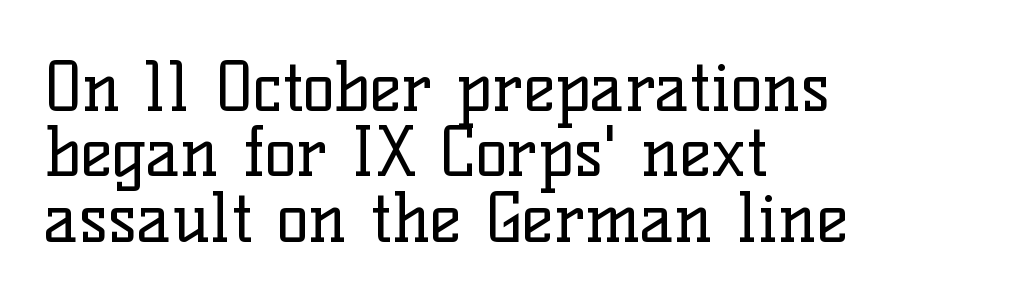
Italic: no, the glyphs are upright roman. Words appear dense and cohesive because spacing is normal. Has an underline been added? It has not. The ragged edge is on the right, which tells us the setting is flush left. Vertically, the passage feels compressed, each row crowding the next.
